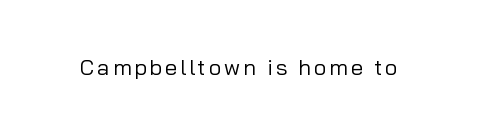
Q: Is the text bold? A: No.
Q: Is the text italic (slanted)? A: No, it is upright.
Q: Is the text underlined? A: No.
